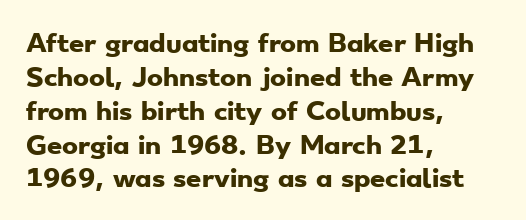
Q: Is the text bold? A: Yes.
Q: Is the text underlined? A: No.
Q: How is the paragraph aligned? A: Left-aligned.
Q: Is the spacing between letters normal or unusually wide? A: Normal.
Q: Is the spacing between lines tight, normal or loose? A: Normal.
